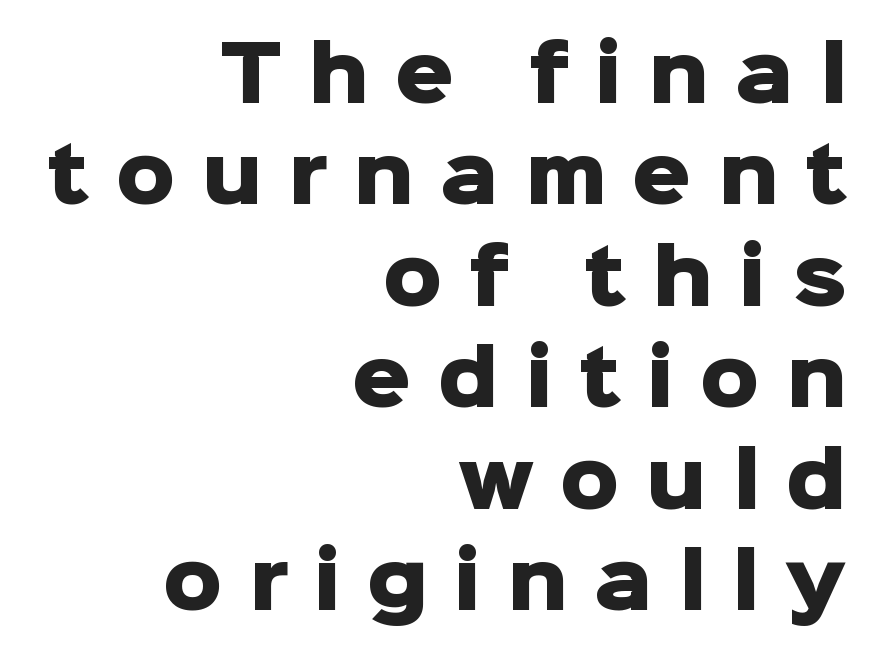
Q: Is the text bold? A: Yes.
Q: Is the text italic (slanted)? A: No, it is upright.
Q: Is the typeface a serif or a sans-serif typeface? A: Sans-serif.
Q: Is the text underlined? A: No.
Q: How is the paragraph aligned? A: Right-aligned.
Q: Is the spacing between letters normal or unusually wide? A: Unusually wide.
Q: Is the spacing between lines tight, normal or loose? A: Normal.
Q: Width (condensed, normal, or wide)? A: Normal.
Q: Stroke contrast? A: Low.
Q: x-height? A: Medium.
Q: Monospaced? A: No.
